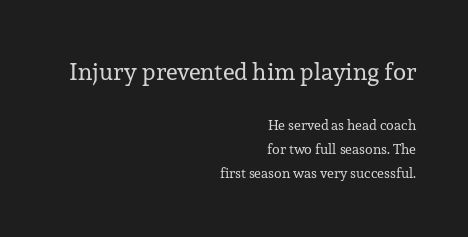
Q: Is the text bold? A: No.
Q: Is the text italic (slanted)? A: No, it is upright.
Q: Is the text underlined? A: No.
Q: How is the paragraph aligned? A: Right-aligned.
Q: Is the spacing between letters normal or unusually wide? A: Normal.
Q: Which block of text is set in a larger size, the first (top) or the second (bottom)? A: The first (top) one.
